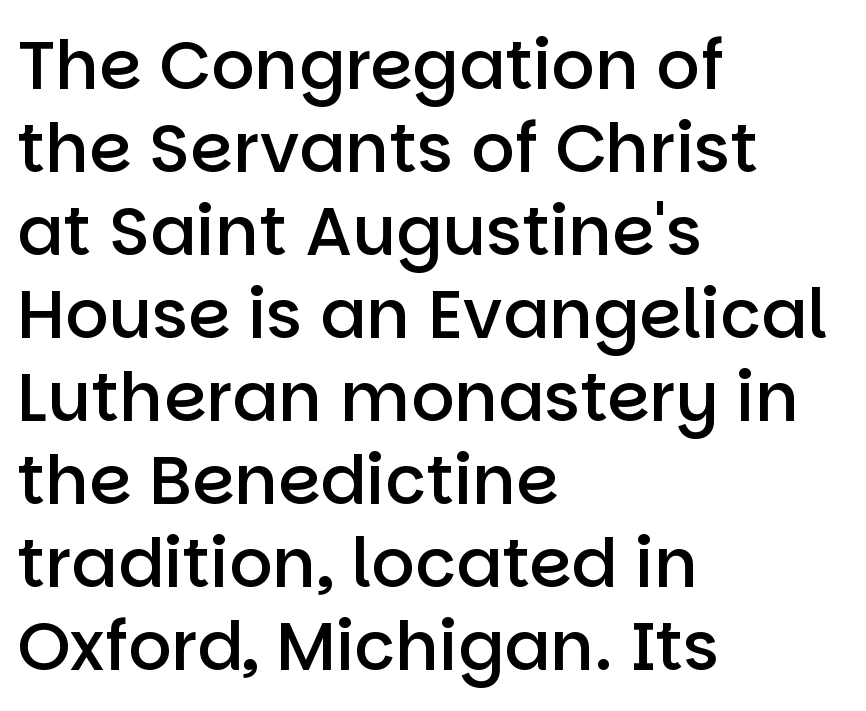
The image shows 68 px semibold sans-serif type, upright; set left-aligned, line spacing 1.22x, normal letter spacing, not underlined; low stroke contrast and a large x-height.
